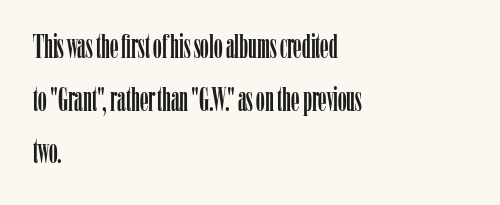
The glyphs are unaccompanied by any horizontal stroke below them. Proportional: the letters do not fall into vertical columns. What kind of face is this? One with serifs. The rendering keeps characters at their native spacing. Whoever set this chose a conventional vertical rhythm. Horizontally, the lines are justified to the leading edge only.
